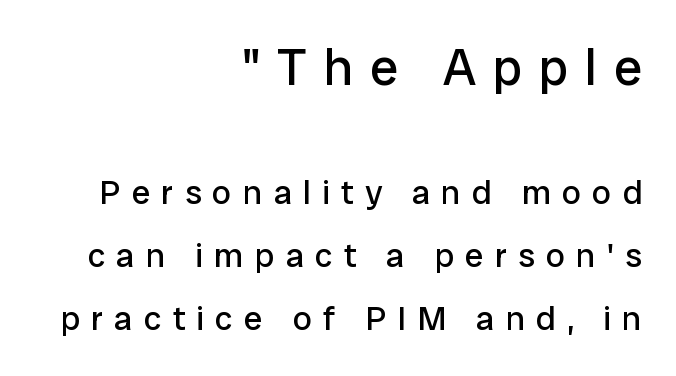
{"serif": "no", "italic": "no", "bold": "no", "weight": "regular", "width": "normal", "stroke_contrast": "low", "x_height": "medium", "monospaced": "no", "underline": "no", "align": "right", "line_spacing_ratio": 1.86, "letter_spacing": "wide", "letter_spacing_em": 0.33, "larger_block": "first", "size_ratio": 1.5, "glyph_px": 51}
